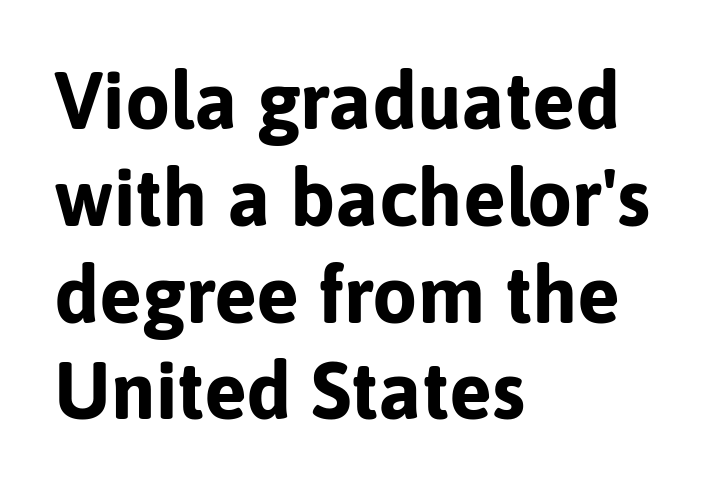
{"serif": "no", "italic": "no", "bold": "yes", "weight": "bold", "width": "normal", "stroke_contrast": "low", "x_height": "medium", "monospaced": "no", "underline": "no", "align": "left", "line_spacing_ratio": 1.21, "letter_spacing": "normal", "letter_spacing_em": 0.0, "glyph_px": 80}
